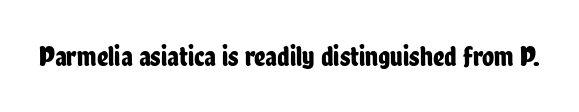
Q: Is the text italic (slanted)? A: No, it is upright.
Q: Is the typeface a serif or a sans-serif typeface? A: Sans-serif.
Q: Is the text underlined? A: No.
Q: Is the spacing between letters normal or unusually wide? A: Normal.
Q: Width (condensed, normal, or wide)? A: Condensed.
Q: Stroke contrast? A: Low.
Q: x-height? A: Medium.
Q: Monospaced? A: No.
